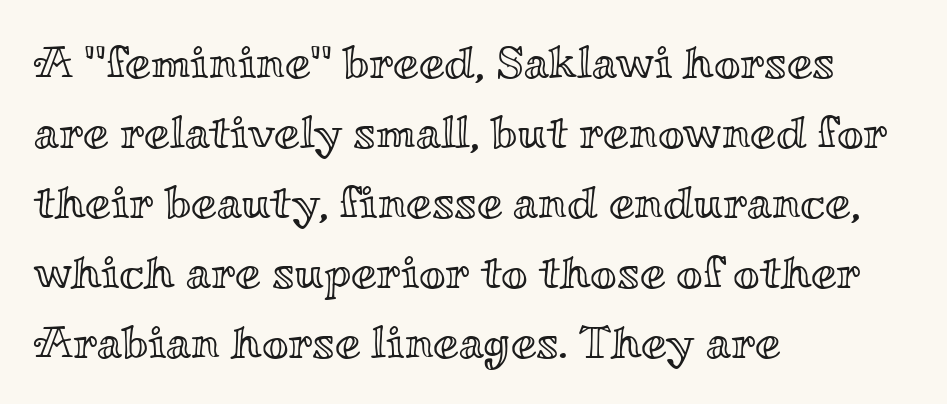
{"italic": "no", "width": "wide", "x_height": "small", "monospaced": "no", "underline": "no", "align": "left", "line_spacing": "normal", "line_spacing_ratio": 1.52, "letter_spacing": "normal", "letter_spacing_em": 0.0, "glyph_px": 46}
